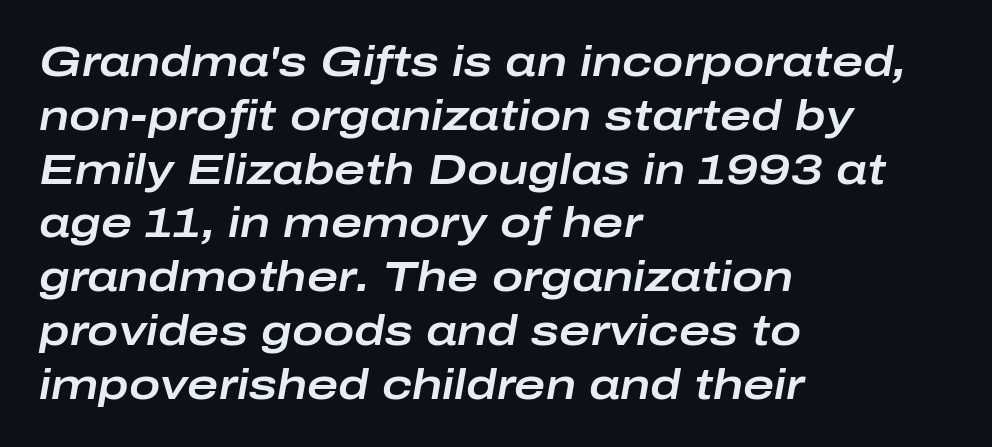
Q: Is the text italic (slanted)? A: Yes, it leans right by about 10 degrees.
Q: Is the text underlined? A: No.
Q: How is the paragraph aligned? A: Left-aligned.
Q: Is the spacing between letters normal or unusually wide? A: Normal.
Q: Is the spacing between lines tight, normal or loose? A: Normal.
Q: Width (condensed, normal, or wide)? A: Wide.
Q: Stroke contrast? A: Low.
Q: x-height? A: Medium.
Q: Monospaced? A: No.
